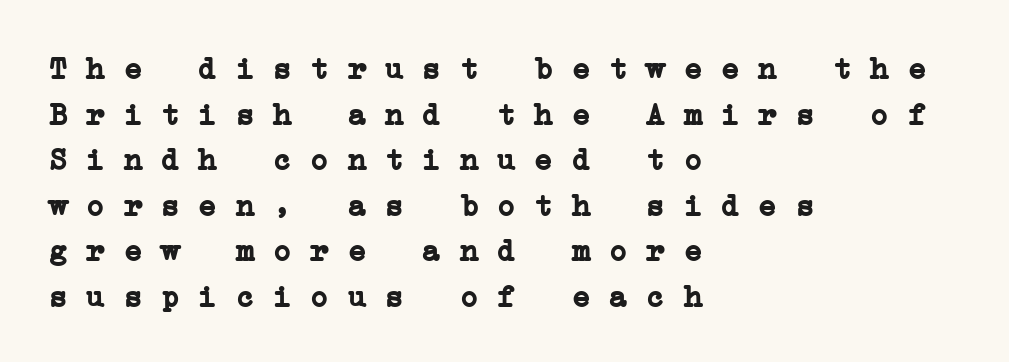
Normally led — the rows are evenly, conventionally spaced. The passage shown has conventional tracking throughout. Check the space under the baseline: it is left empty. Summary of weight: heavy, a full bold. The rendering uses typewriter-style spacing with identical character cells.
